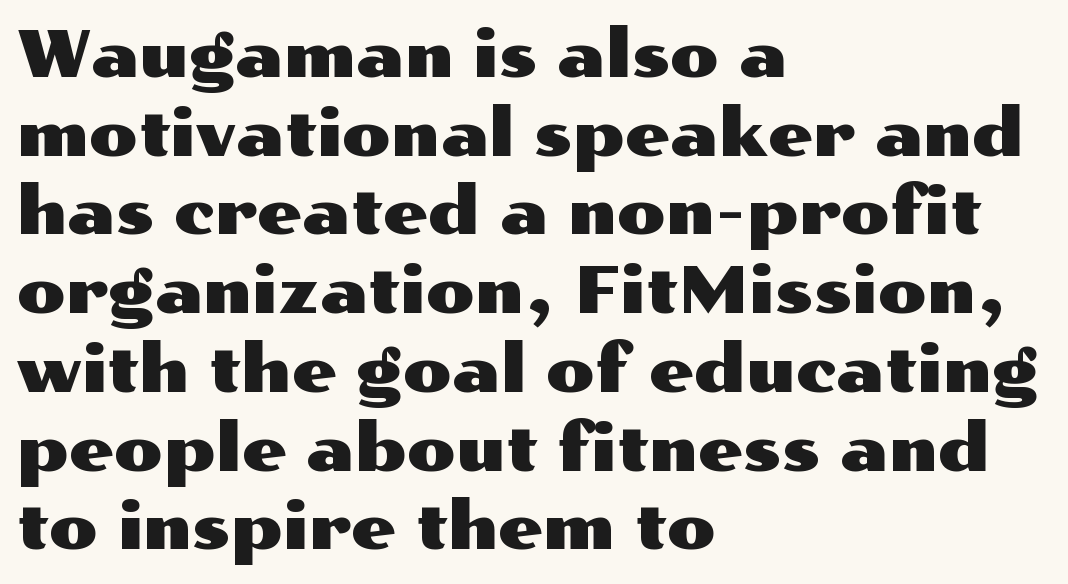
The image shows 64 px wide sans-serif type, upright; set left-aligned, line spacing 1.23x, normal letter spacing, not underlined; medium stroke contrast and a medium x-height.
